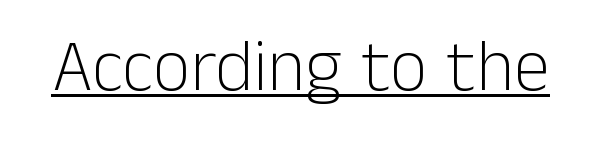
Q: Is the text bold? A: No.
Q: Is the text italic (slanted)? A: No, it is upright.
Q: Is the typeface a serif or a sans-serif typeface? A: Sans-serif.
Q: Is the text underlined? A: Yes.
Q: Is the spacing between letters normal or unusually wide? A: Normal.
Q: Width (condensed, normal, or wide)? A: Normal.
Q: Stroke contrast? A: Low.
Q: x-height? A: Medium.
Q: Monospaced? A: No.
